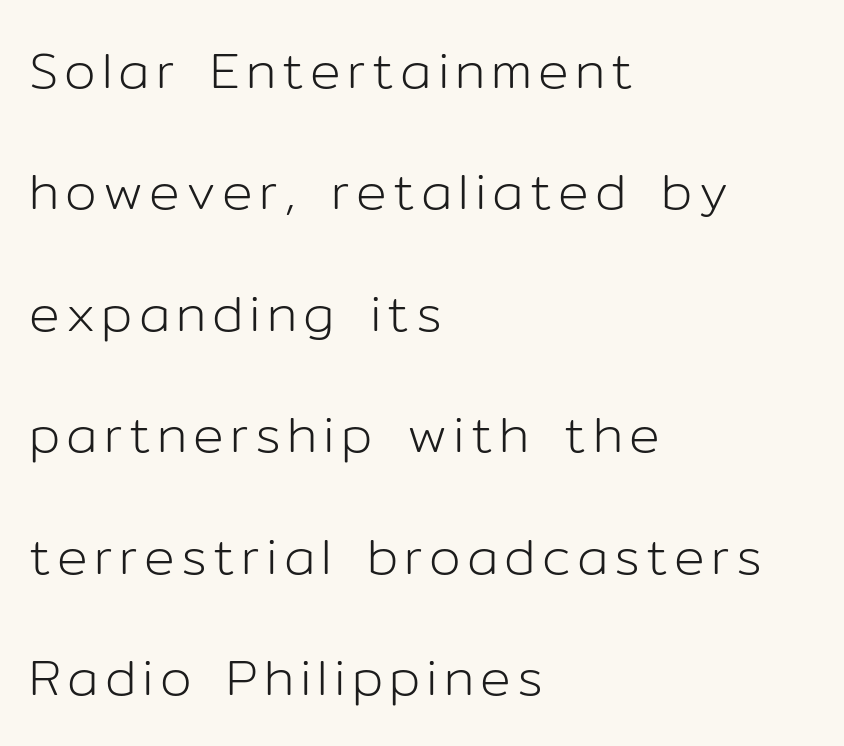
Q: Is the text bold? A: No.
Q: Is the text italic (slanted)? A: No, it is upright.
Q: Is the typeface a serif or a sans-serif typeface? A: Sans-serif.
Q: Is the text underlined? A: No.
Q: How is the paragraph aligned? A: Left-aligned.
Q: Is the spacing between lines tight, normal or loose? A: Loose.
Q: Width (condensed, normal, or wide)? A: Normal.
Q: Stroke contrast? A: Low.
Q: x-height? A: Medium.
Q: Monospaced? A: No.
